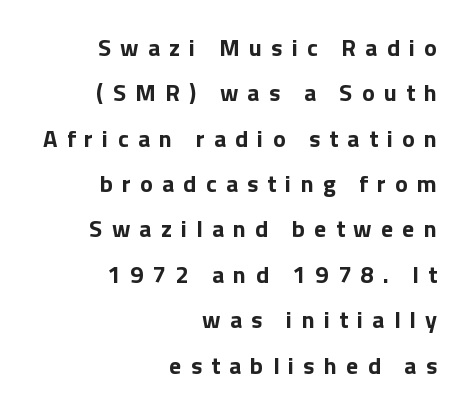
Q: Is the text bold? A: Yes.
Q: Is the text italic (slanted)? A: No, it is upright.
Q: Is the text underlined? A: No.
Q: How is the paragraph aligned? A: Right-aligned.
Q: Is the spacing between letters normal or unusually wide? A: Unusually wide.
